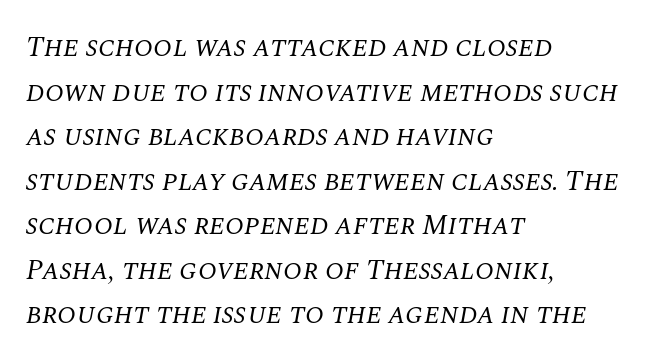
The image shows 28 px regular-weight serif type, italic (leaning right); set left-aligned, normal line spacing (1.59x), normal letter spacing, not underlined; medium stroke contrast and a large x-height.
